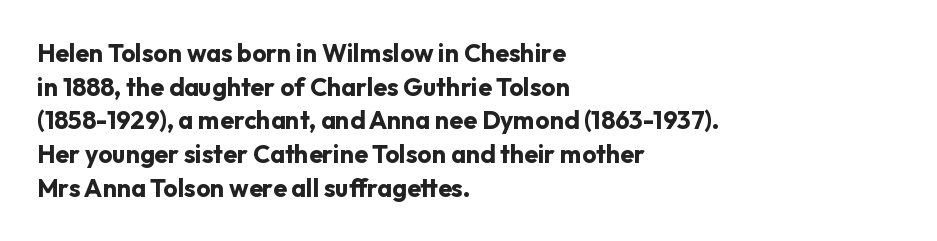
{"italic": "no", "bold": "yes", "underline": "no", "align": "left", "line_spacing": "normal", "line_spacing_ratio": 1.35, "letter_spacing": "normal", "letter_spacing_em": 0.0, "glyph_px": 25}
